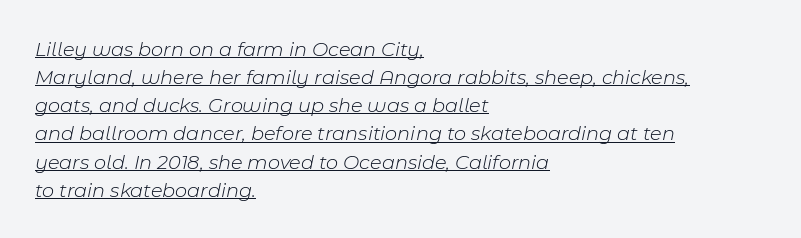
{"italic": "yes", "lean": "right", "slant_degrees": 11, "bold": "no", "underline": "yes", "align": "left", "line_spacing": "normal", "line_spacing_ratio": 1.34, "letter_spacing": "normal", "letter_spacing_em": 0.0, "glyph_px": 21}
